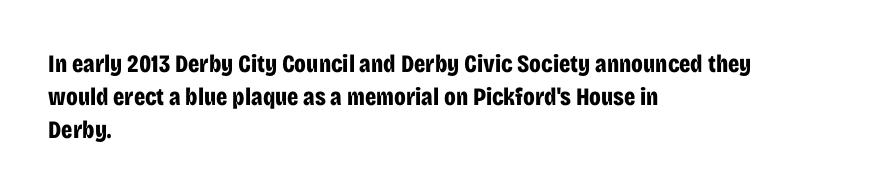
{"italic": "no", "bold": "yes", "underline": "no", "align": "left", "line_spacing": "normal", "line_spacing_ratio": 1.32, "letter_spacing": "normal", "letter_spacing_em": 0.0, "glyph_px": 25}
